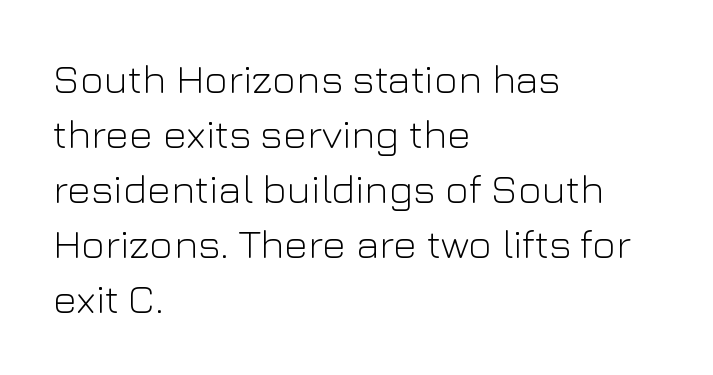
{"serif": "no", "italic": "no", "bold": "no", "weight": "light", "width": "normal", "stroke_contrast": "low", "x_height": "medium", "monospaced": "no", "underline": "no", "align": "left", "line_spacing": "normal", "line_spacing_ratio": 1.34, "letter_spacing": "normal", "letter_spacing_em": 0.0, "glyph_px": 41}
